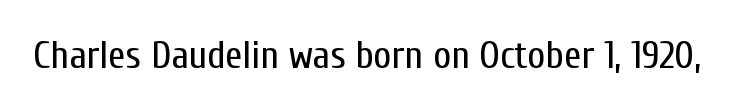
Q: Is the text bold? A: No.
Q: Is the text italic (slanted)? A: No, it is upright.
Q: Is the typeface a serif or a sans-serif typeface? A: Sans-serif.
Q: Is the text underlined? A: No.
Q: Is the spacing between letters normal or unusually wide? A: Normal.
Q: Width (condensed, normal, or wide)? A: Condensed.
Q: Stroke contrast? A: Low.
Q: x-height? A: Medium.
Q: Monospaced? A: No.
